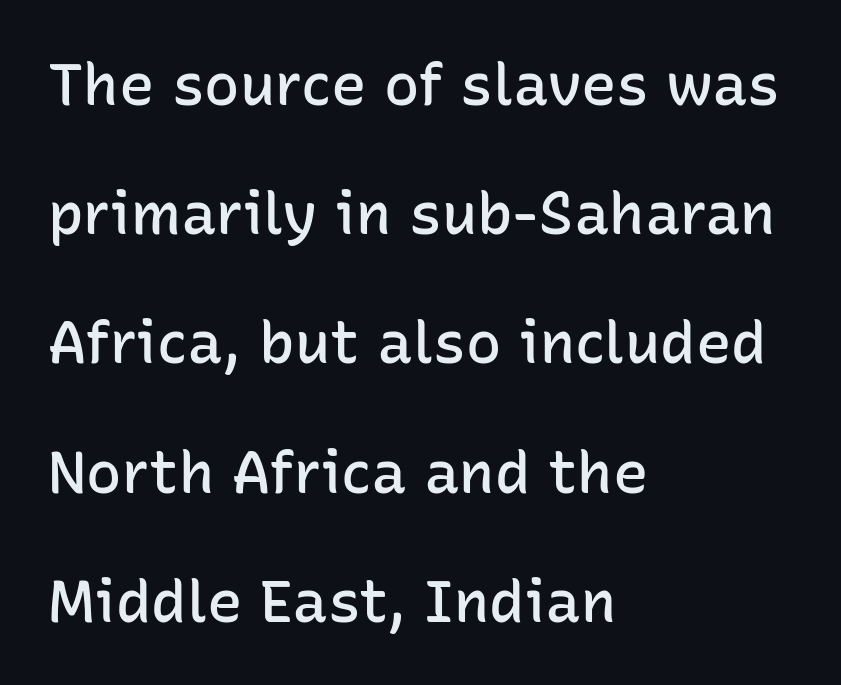
{"serif": "no", "italic": "no", "bold": "semi", "weight": "semibold", "width": "normal", "stroke_contrast": "low", "x_height": "medium", "monospaced": "no", "underline": "no", "align": "left", "line_spacing": "loose", "line_spacing_ratio": 2.19, "letter_spacing": "normal", "letter_spacing_em": 0.0, "glyph_px": 59}
